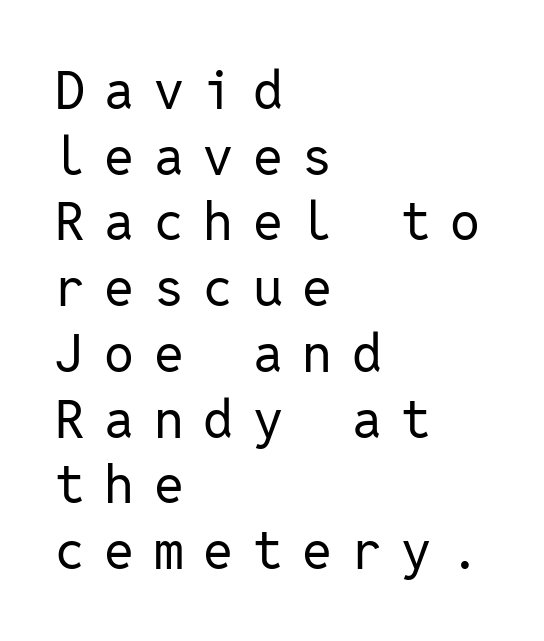
Is this a heavy cut? Hardly; it is regular or lighter. Stroke terminals: plain, sans-serif. The face used here is monospaced, like something from a code editor. The gaps between neighbouring characters are conspicuously large. Posture: upright roman.
